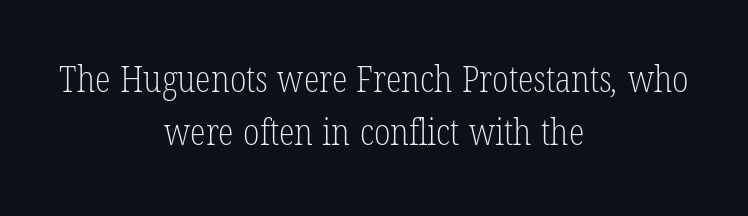
The face used here is proportionally spaced, like ordinary book or web type. Honestly, there is no underline to notice here at all. Is the type heavy? It reads as light-to-regular instead. Standard letterfit; no display-style spreading of the glyphs. Alignment: centered.
